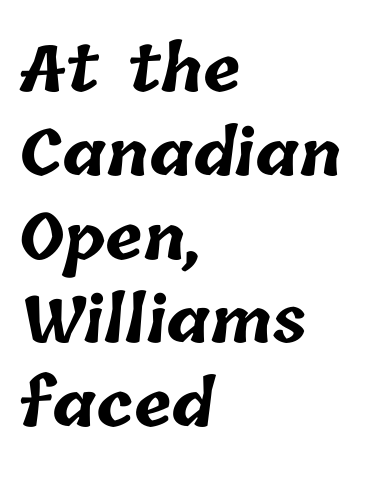
Q: Is the text bold? A: Yes.
Q: Is the text underlined? A: No.
Q: How is the paragraph aligned? A: Left-aligned.
Q: Is the spacing between letters normal or unusually wide? A: Normal.
Q: Is the spacing between lines tight, normal or loose? A: Normal.
Q: Width (condensed, normal, or wide)? A: Normal.
Q: Stroke contrast? A: Low.
Q: x-height? A: Medium.
Q: Monospaced? A: No.
